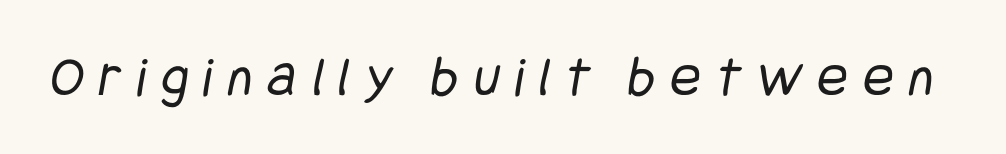
Has an underline been added? It has not. A typesetter would label this face a sans. Stems and bowls with no extra thickness — not bold. Display-style spreading of the glyphs; the letterfit is very open.
